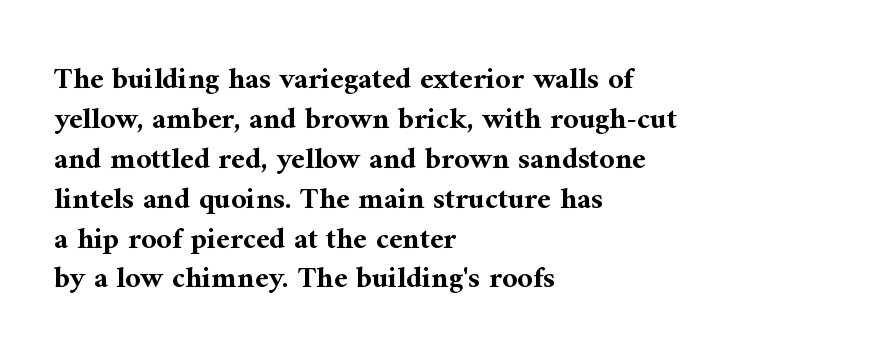
The image shows 30 px bold serif type, upright; set left-aligned, normal line spacing (1.33x), normal letter spacing, not underlined; medium stroke contrast and a medium x-height.
